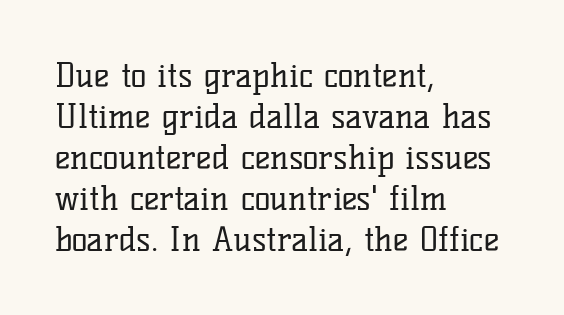
{"serif": "yes", "italic": "no", "bold": "no", "weight": "regular", "width": "normal", "stroke_contrast": "low", "x_height": "medium", "monospaced": "no", "underline": "no", "align": "left", "line_spacing_ratio": 1.24, "letter_spacing": "normal", "letter_spacing_em": 0.0, "glyph_px": 33}
